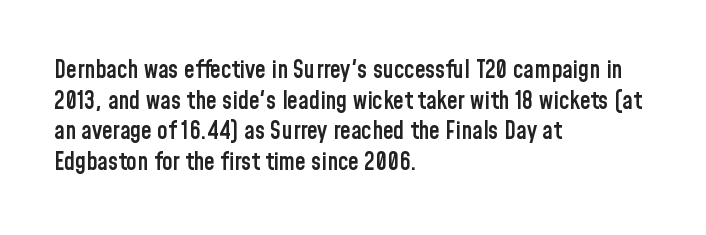
The image shows 24 px text type, upright; set left-aligned, normal line spacing (1.28x), normal letter spacing, not underlined.
